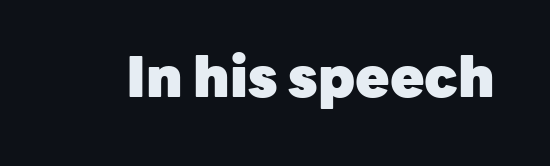
Q: Is the text bold? A: Yes.
Q: Is the text italic (slanted)? A: No, it is upright.
Q: Is the typeface a serif or a sans-serif typeface? A: Sans-serif.
Q: Is the text underlined? A: No.
Q: Is the spacing between letters normal or unusually wide? A: Normal.
Q: Width (condensed, normal, or wide)? A: Normal.
Q: Stroke contrast? A: Low.
Q: x-height? A: Medium.
Q: Monospaced? A: No.
